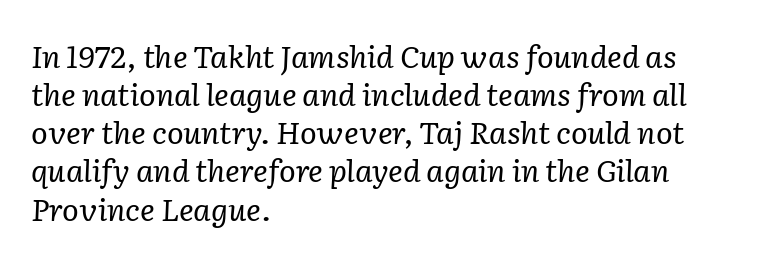
Q: Is the text bold? A: No.
Q: Is the text italic (slanted)? A: Yes, it leans right by about 2 degrees.
Q: Is the typeface a serif or a sans-serif typeface? A: Serif.
Q: Is the text underlined? A: No.
Q: How is the paragraph aligned? A: Left-aligned.
Q: Is the spacing between letters normal or unusually wide? A: Normal.
Q: Width (condensed, normal, or wide)? A: Normal.
Q: Stroke contrast? A: Low.
Q: x-height? A: Medium.
Q: Monospaced? A: No.
